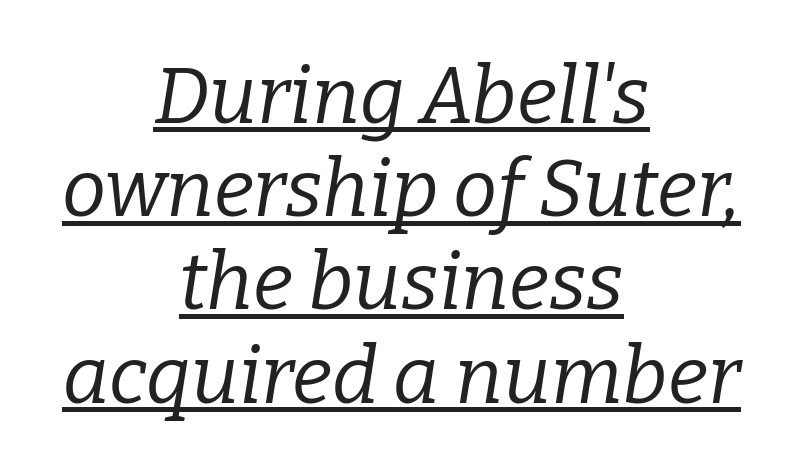
{"serif": "yes", "italic": "yes", "lean": "right", "slant_degrees": 9, "bold": "no", "weight": "regular", "width": "normal", "stroke_contrast": "low", "x_height": "medium", "monospaced": "no", "underline": "yes", "align": "center", "line_spacing_ratio": 1.18, "letter_spacing": "normal", "letter_spacing_em": 0.0, "glyph_px": 79}
